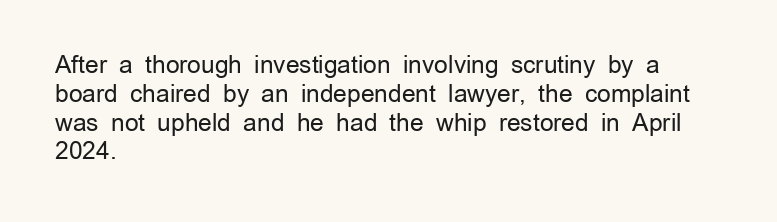
The image shows 24 px text type, upright; set left-aligned, line spacing 1.2x, normal letter spacing, not underlined.
